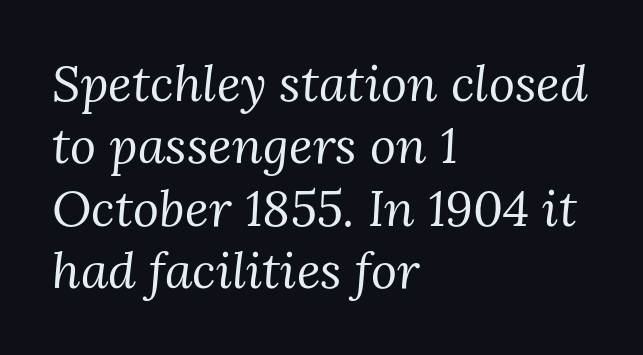
{"serif": "yes", "italic": "yes", "lean": "right", "slant_degrees": 3, "bold": "no", "weight": "regular", "width": "normal", "stroke_contrast": "medium", "x_height": "medium", "monospaced": "no", "underline": "no", "align": "left", "line_spacing": "normal", "line_spacing_ratio": 1.25, "letter_spacing": "normal", "letter_spacing_em": 0.0, "glyph_px": 50}
